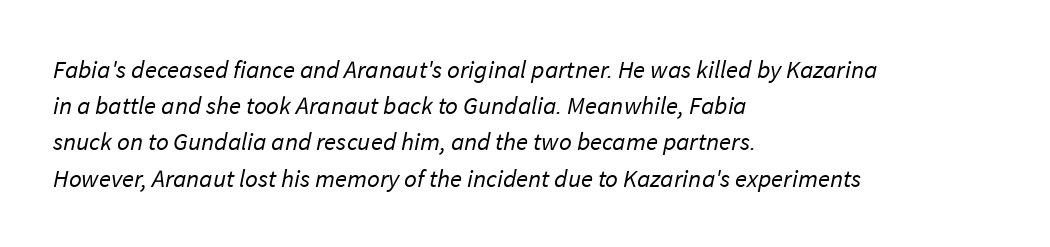
{"bold": "no", "underline": "no", "align": "left", "line_spacing": "normal", "line_spacing_ratio": 1.45, "letter_spacing": "normal", "letter_spacing_em": 0.0, "glyph_px": 25}
